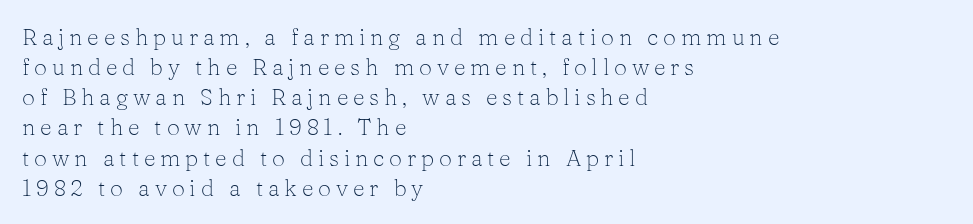
The image shows 23 px text type, upright; set left-aligned, normal line spacing (1.31x), unusually wide letter spacing (+0.21 em), not underlined.
